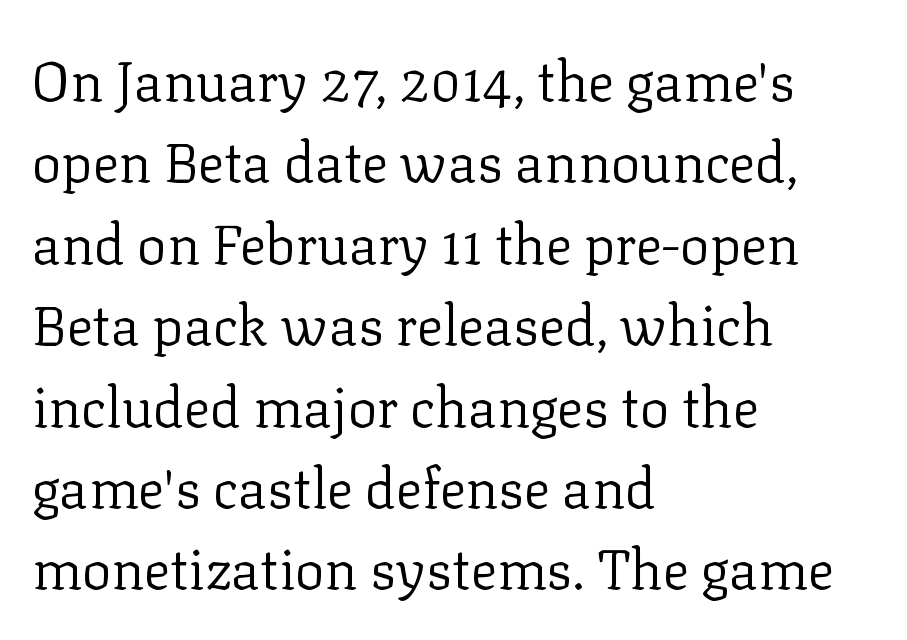
Letters have the restrained weight of plain body copy at most. A typesetter would call this proportional, since set widths differ per character. A typesetter would call this leading conventional body-copy spacing. Notice how the stems are strictly vertical — no italics here.
